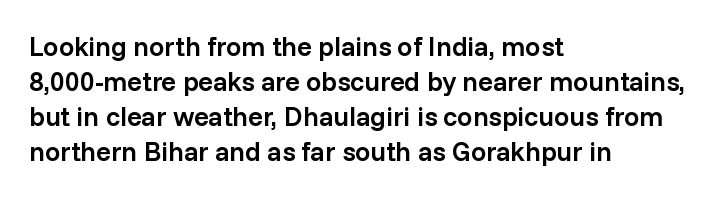
Heft: intermediate — a semibold. How are the letters spaced? Ordinarily, with no added tracking. A typesetter would call this leading conventional body-copy spacing. These lines are set flush left with a ragged right edge. No word sits above an underline. Posture: vertical.
